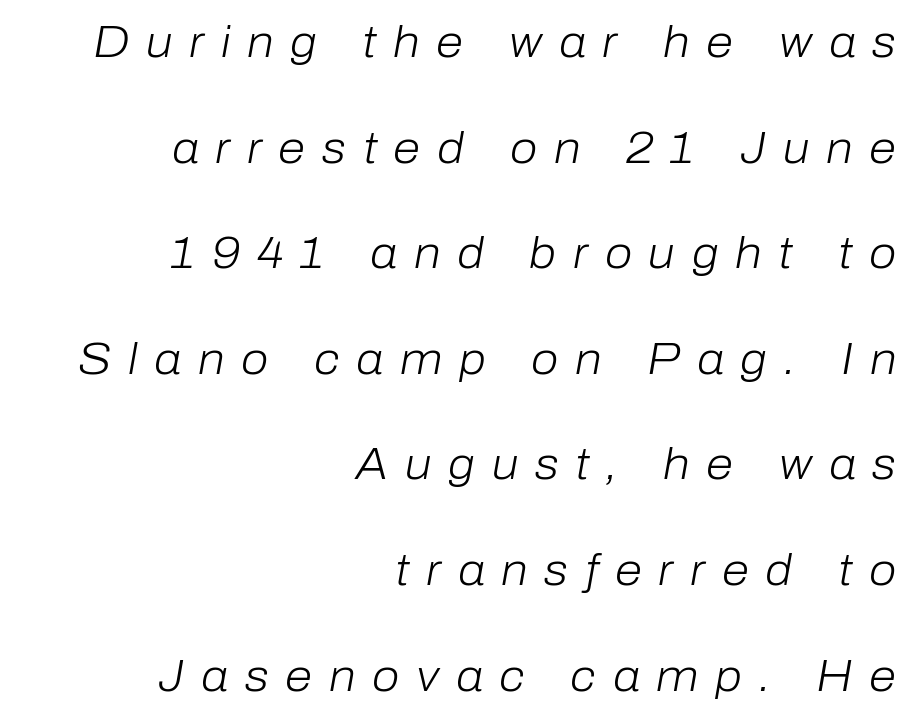
No heavy texture on the line: the type isn't bold. It's the slanting kind of type. Plain, unruled lines of type. Every row of glyphs terminates at an identical x-position on the right.
